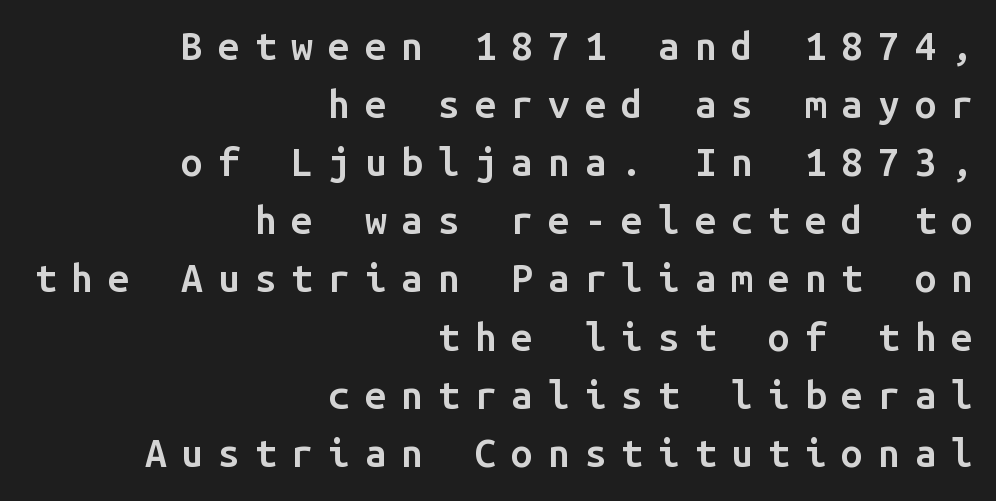
Q: Is the text bold? A: Semi-bold.
Q: Is the text italic (slanted)? A: No, it is upright.
Q: Is the typeface a serif or a sans-serif typeface? A: Sans-serif.
Q: Is the text underlined? A: No.
Q: How is the paragraph aligned? A: Right-aligned.
Q: Is the spacing between letters normal or unusually wide? A: Unusually wide.
Q: Is the spacing between lines tight, normal or loose? A: Normal.
Q: Width (condensed, normal, or wide)? A: Normal.
Q: Stroke contrast? A: Low.
Q: x-height? A: Medium.
Q: Monospaced? A: Yes.
